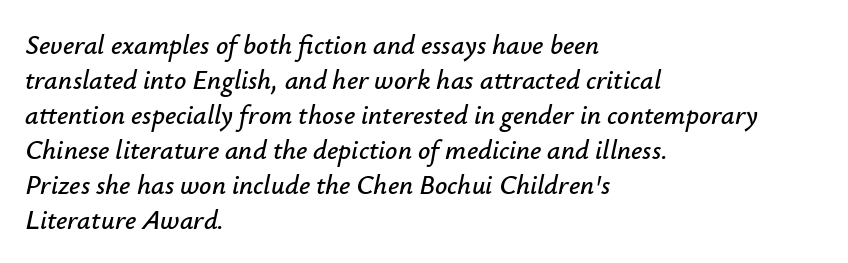
An italicized treatment has been applied to the whole sample. Is the letter spacing exaggerated? No — it looks like the ordinary default. The block of text has a typical density, with ordinary space between rows. Anything drawn beneath the words? Only blank space.
